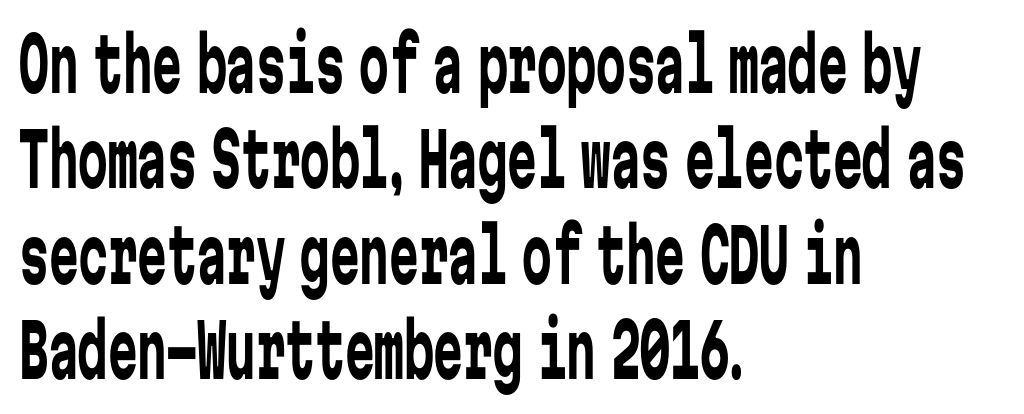
The space between consecutive lines is moderate. This rendering leaves character spacing at its baseline value. In terms of posture, this sample is upright. Descender tails drop into unmarked territory.
